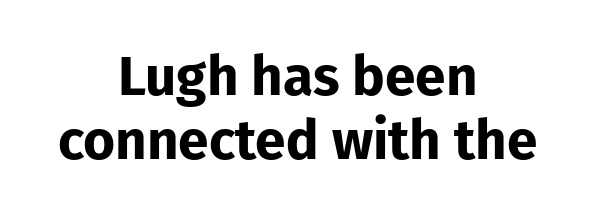
Has an underline been added? It has not. Spacing between characters is what you'd get straight out of the box. Is this a sans? Yes — the strokes have no serifs. This sample is center-justified, so both line endings float freely. If you drew a line through each stem, it would be perfectly vertical. Every letter is thick-stroked: bold, no question.
